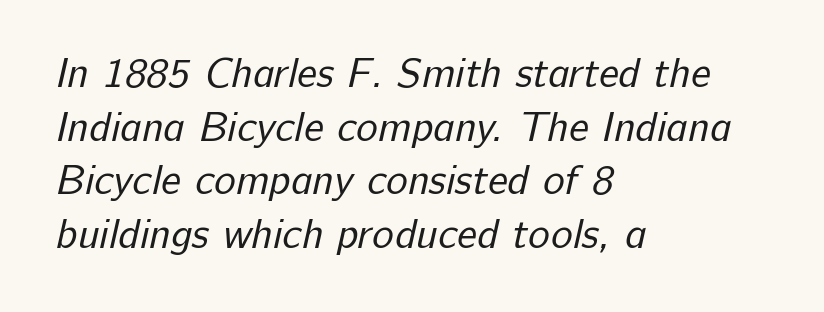
The image shows 41 px regular-weight sans-serif type; set left-aligned, normal line spacing (1.31x), normal letter spacing, not underlined; low stroke contrast and a medium x-height.
